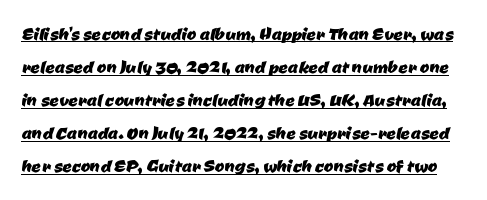
The image shows 23 px text type; set normal line spacing (1.44x), normal letter spacing, underlined.
